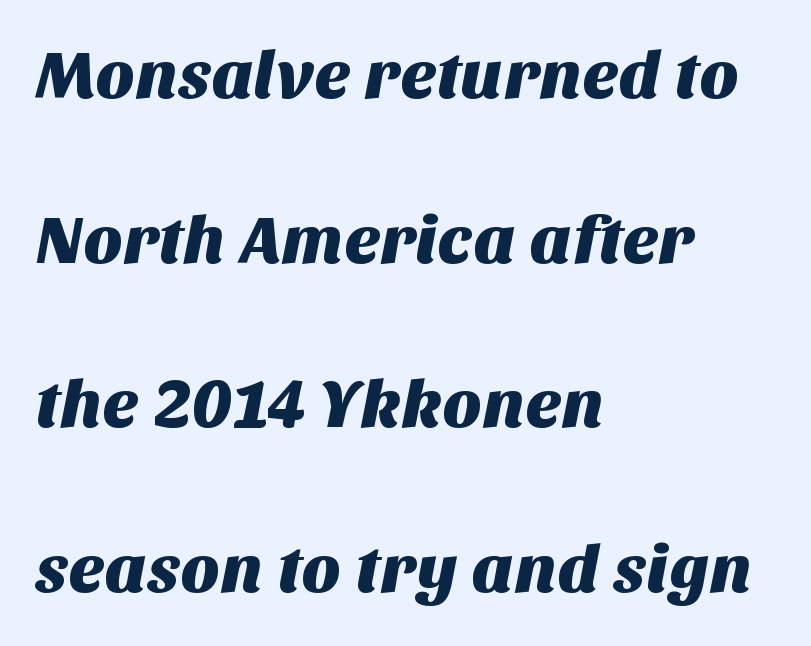
Q: Is the typeface a serif or a sans-serif typeface? A: Sans-serif.
Q: Is the text underlined? A: No.
Q: How is the paragraph aligned? A: Left-aligned.
Q: Is the spacing between letters normal or unusually wide? A: Normal.
Q: Is the spacing between lines tight, normal or loose? A: Loose.
Q: Width (condensed, normal, or wide)? A: Normal.
Q: Stroke contrast? A: Medium.
Q: x-height? A: Large.
Q: Monospaced? A: No.
